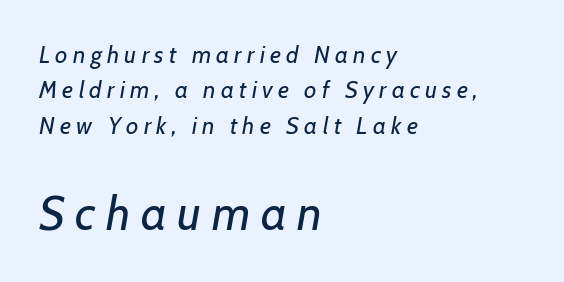
The image shows 48 px regular-weight type, italic (leaning right); set left-aligned, normal line spacing (1.47x), unusually wide letter spacing (+0.22 em), not underlined; the second (bottom) block is 2.0x larger; low stroke contrast and a medium x-height.
